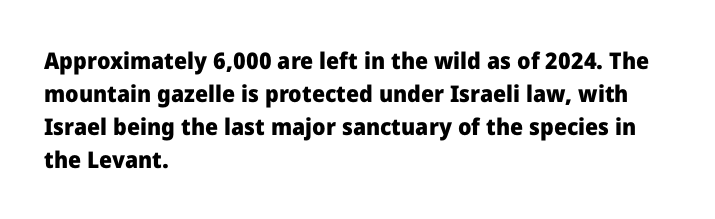
The gaps between neighbouring characters are ordinary and unremarkable. A dark, heavy texture on the line: the type is bold. Leftover space on each line is placed entirely after the last word. Reading down the column, the eye jumps a familiar distance to each next line. This is the regular roman posture of the typeface.
